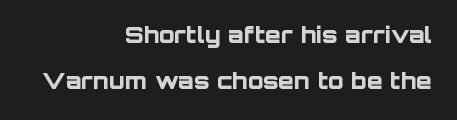
The image shows 23 px bold type, upright; set right-aligned, loose line spacing (2.0x), normal letter spacing, not underlined.
